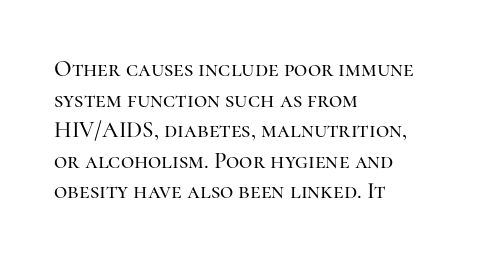
{"italic": "no", "underline": "no", "align": "left", "line_spacing": "normal", "line_spacing_ratio": 1.33, "letter_spacing": "normal", "letter_spacing_em": 0.0, "glyph_px": 23}
